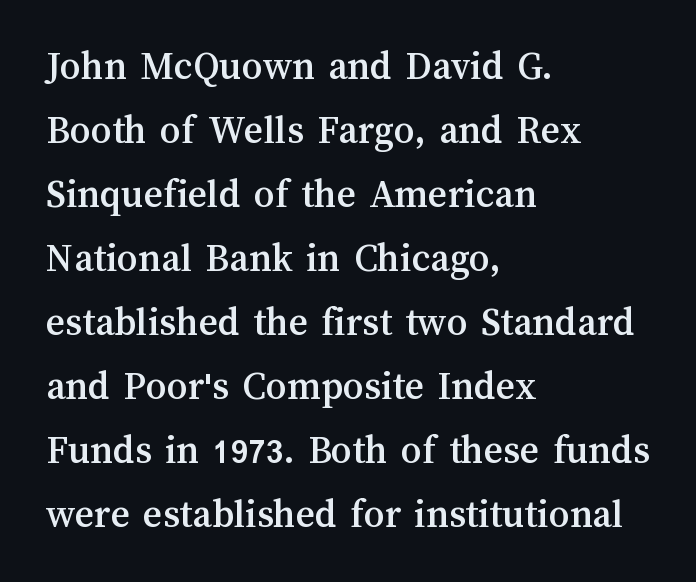
The image shows 41 px text type, upright; set left-aligned, normal line spacing (1.56x), normal letter spacing, not underlined; medium stroke contrast and a medium x-height.
